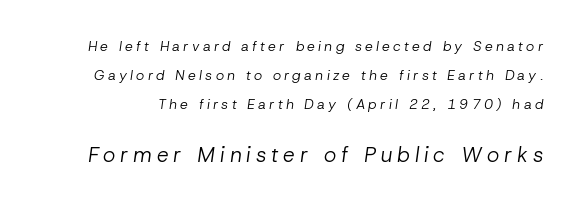
The image shows 21 px text type, italic (leaning right); set loose line spacing (2.08x), unusually wide letter spacing (+0.23 em), not underlined; the second (bottom) block is 1.5x larger.
